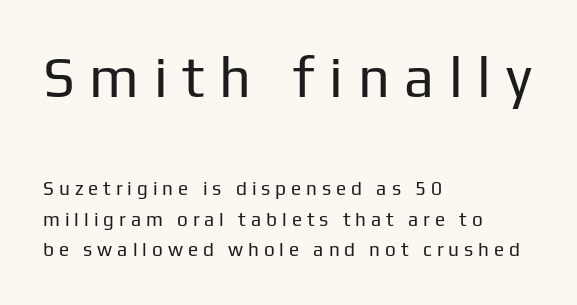
{"serif": "no", "italic": "no", "bold": "no", "weight": "regular", "width": "normal", "stroke_contrast": "low", "x_height": "medium", "monospaced": "no", "underline": "no", "align": "left", "line_spacing": "normal", "line_spacing_ratio": 1.6, "letter_spacing": "wide", "letter_spacing_em": 0.26, "larger_block": "first", "size_ratio": 2.95, "glyph_px": 56}
